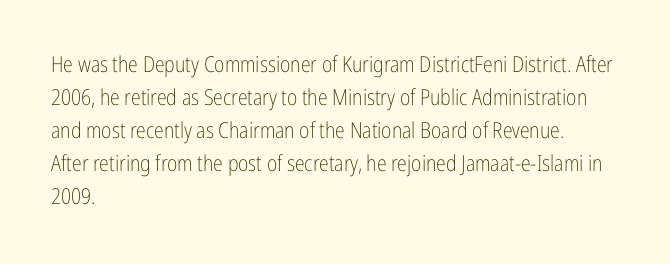
Q: Is the text bold? A: No.
Q: Is the text italic (slanted)? A: No, it is upright.
Q: Is the text underlined? A: No.
Q: How is the paragraph aligned? A: Left-aligned.
Q: Is the spacing between letters normal or unusually wide? A: Normal.
Q: Is the spacing between lines tight, normal or loose? A: Normal.
